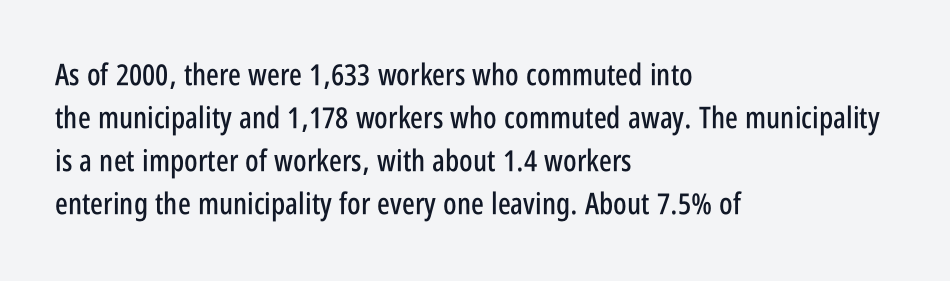
{"serif": "no", "italic": "no", "width": "condensed", "stroke_contrast": "low", "x_height": "large", "monospaced": "no", "underline": "no", "align": "left", "line_spacing": "normal", "line_spacing_ratio": 1.43, "letter_spacing": "normal", "letter_spacing_em": 0.0, "glyph_px": 30}
